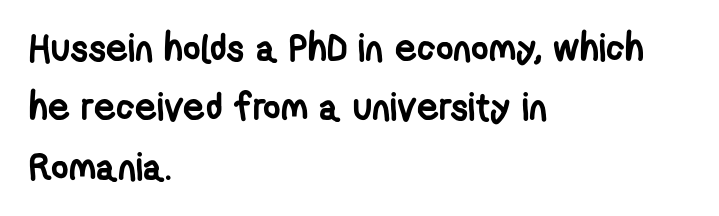
Q: Is the text bold? A: Yes.
Q: Is the typeface a serif or a sans-serif typeface? A: Sans-serif.
Q: Is the text underlined? A: No.
Q: How is the paragraph aligned? A: Left-aligned.
Q: Is the spacing between letters normal or unusually wide? A: Normal.
Q: Is the spacing between lines tight, normal or loose? A: Normal.
Q: Width (condensed, normal, or wide)? A: Condensed.
Q: Stroke contrast? A: Low.
Q: x-height? A: Medium.
Q: Monospaced? A: No.
